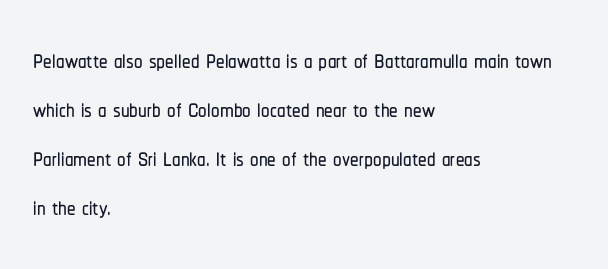
The image shows 34 px condensed sans-serif type, upright; set left-aligned, normal line spacing (1.44x), normal letter spacing, not underlined; low stroke contrast and a medium x-height.
